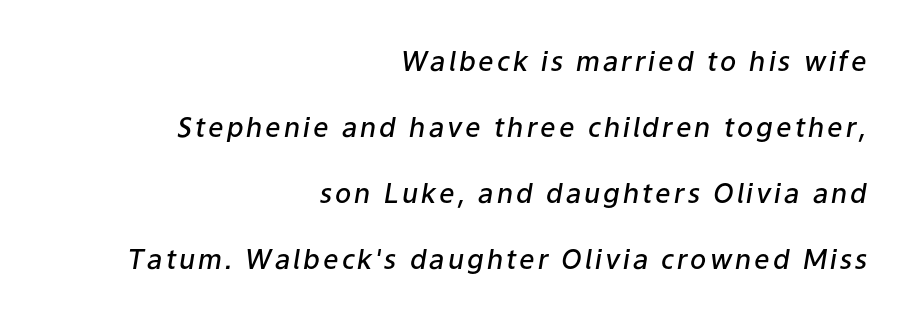
The image shows 27 px text type, italic (leaning right); set right-aligned, loose line spacing (2.44x), not underlined.
